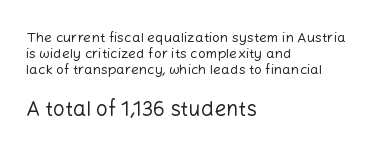
{"italic": "no", "bold": "no", "underline": "no", "align": "left", "line_spacing_ratio": 1.16, "letter_spacing": "normal", "letter_spacing_em": 0.0, "larger_block": "second", "size_ratio": 1.5, "glyph_px": 21}
